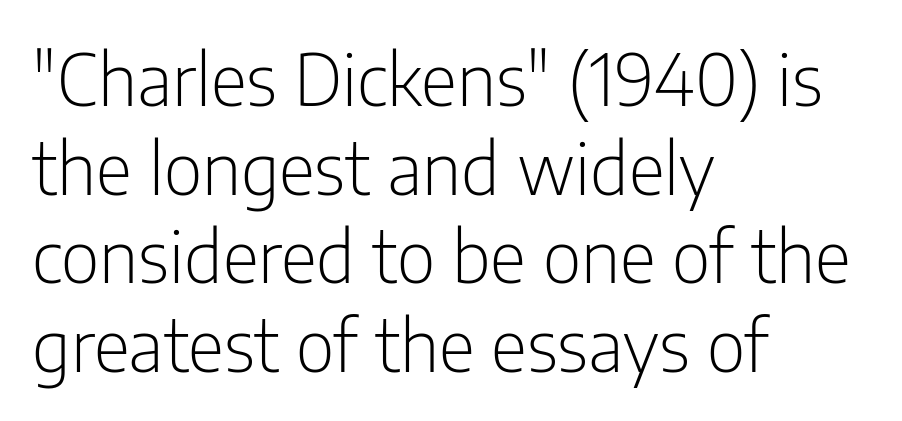
Unbolded letterforms with no extra heft. The typeface chosen for these lines omits serifs. Vertically, the passage feels balanced, rows spaced as you'd expect. Decoration check: the copy has no underline.
